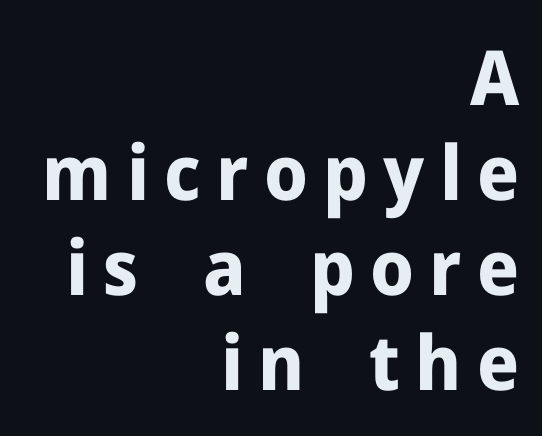
{"serif": "no", "italic": "no", "bold": "yes", "weight": "bold", "width": "normal", "stroke_contrast": "low", "x_height": "medium", "monospaced": "no", "underline": "no", "align": "right", "line_spacing": "normal", "line_spacing_ratio": 1.25, "letter_spacing": "wide", "letter_spacing_em": 0.2, "glyph_px": 76}
